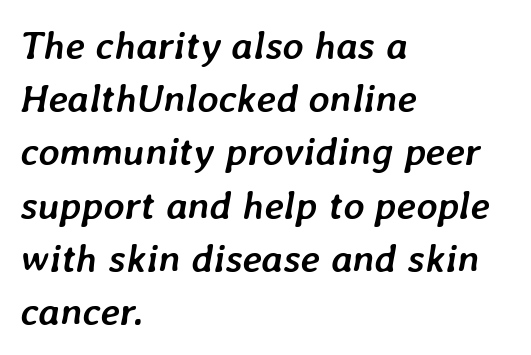
Typesetter's note: full bold, strokes at maximum text heaviness. Would a proofreader flag this as italicized? Yes. Varying glyph widths throughout — classic text-font behaviour. Rule under the text: the space is simply empty. The rendering anchors every line to the left-hand side. Here the glyphs are tracked normally, forming tight word shapes.
